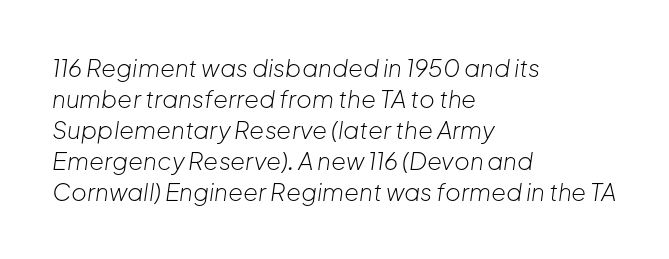
The image shows 24 px text type, italic (leaning right); set left-aligned, normal line spacing (1.29x), normal letter spacing, not underlined.
